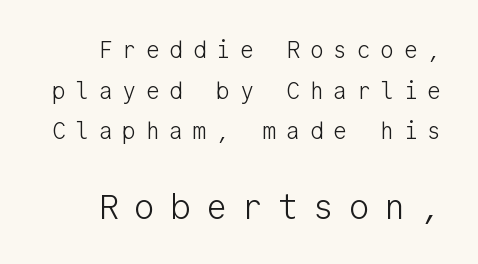
{"serif": "no", "italic": "no", "bold": "no", "weight": "light", "width": "normal", "stroke_contrast": "low", "x_height": "medium", "monospaced": "yes", "underline": "no", "align": "right", "line_spacing_ratio": 1.77, "letter_spacing": "wide", "letter_spacing_em": 0.42, "larger_block": "second", "size_ratio": 1.52, "glyph_px": 35}
